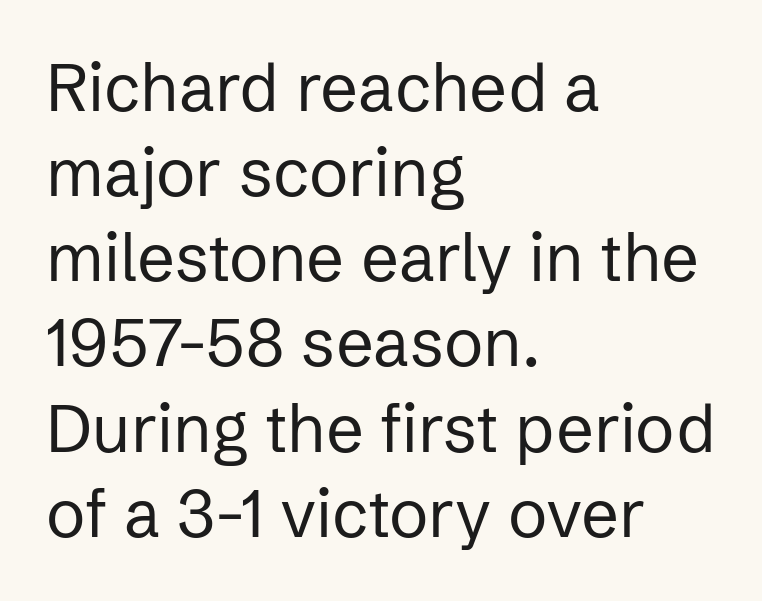
Default kerning and tracking; the words read as compact shapes. Typeset ragged right — the left edge is the straight one. Rule under the text: the space is simply empty. Leading matches the norm, producing a regular column.
